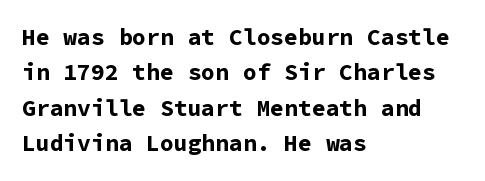
{"italic": "no", "bold": "yes", "underline": "no", "align": "left", "line_spacing": "normal", "line_spacing_ratio": 1.54, "letter_spacing": "normal", "letter_spacing_em": 0.0, "glyph_px": 23}
